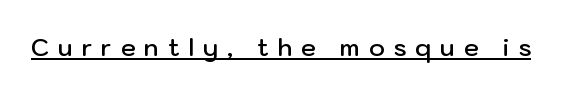
The passage shown has open, widely tracked lettering throughout. Typographic density is moderately raised because the face is semibold. Emphasis is given by a line drawn under the lettering. Does the lettering tilt? It doesn't — this is upright.
